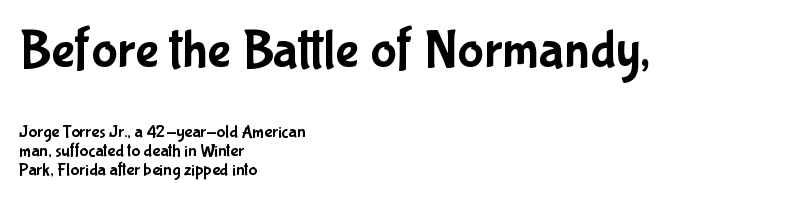
Interline gaps are noticeably narrow in this sample. The face used here is proportionally spaced, like ordinary book or web type. Descenders are the only things crossing below the line. Is the letter spacing exaggerated? No — it looks like the ordinary default. To sum up the face: it is a sans, with no serifs. The designer gave the opening block more size than the closing block.
